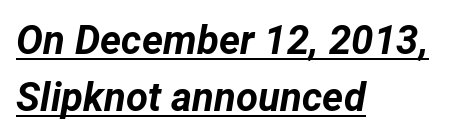
The letterforms sit shoulder to shoulder at normal distance. What's the leading like? Ordinary, nothing unusual. Does the lettering tilt? It does — this is italic. Students, this is bold: see how much ink each stroke carries. The passage shown is typed in a proportional face where columns would drift. Quick note: underline on.
